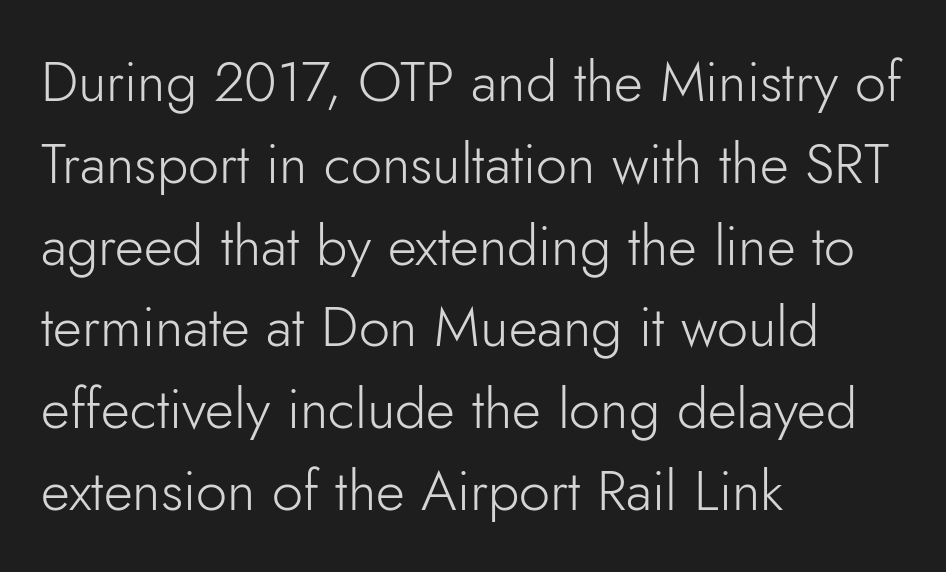
Nope, not italic — everything's standing straight. Line starts are locked; line ends wander. The letterforms sit at book weight or below. Here the designer chose a conventional face with non-uniform glyph widths. The rendering shows plain stroke endings on the letterforms — a sans-serif design. The space beneath each line is pristine and unruled.
